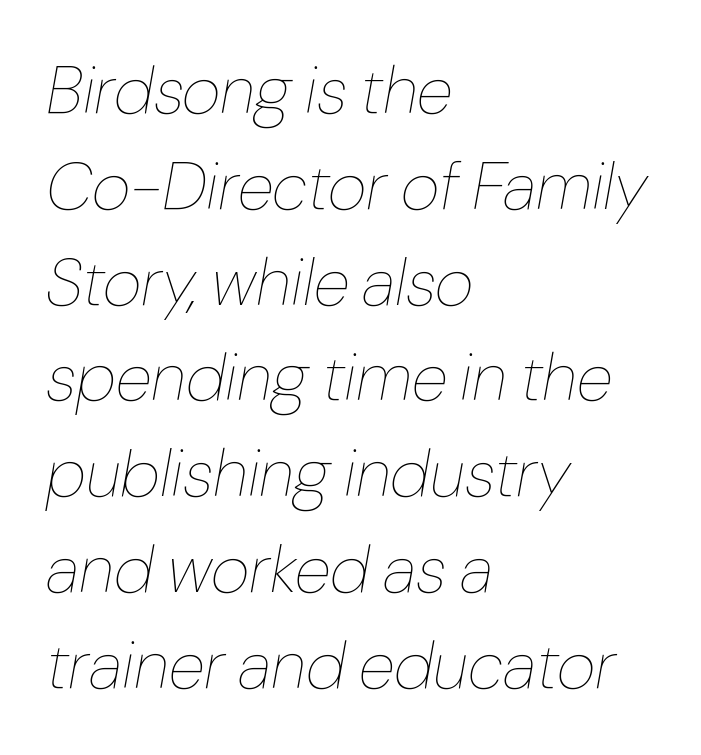
{"italic": "yes", "lean": "right", "slant_degrees": 10, "bold": "no", "weight": "thin", "width": "normal", "stroke_contrast": "low", "x_height": "medium", "monospaced": "no", "underline": "no", "align": "left", "line_spacing": "normal", "line_spacing_ratio": 1.43, "letter_spacing": "normal", "letter_spacing_em": 0.0, "glyph_px": 67}
